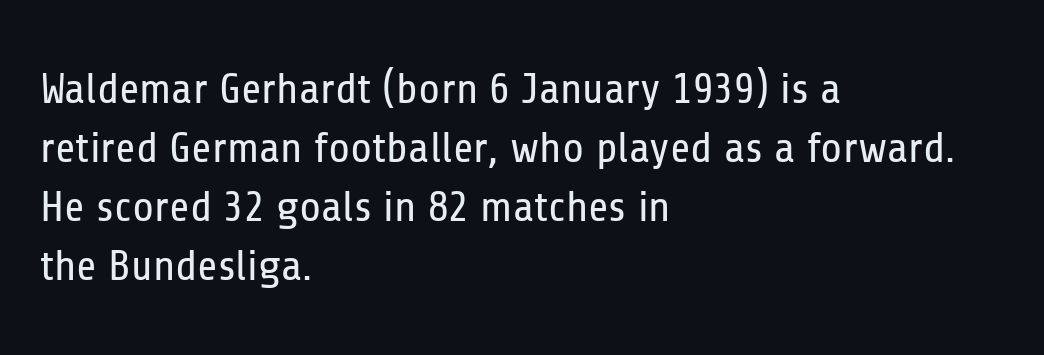
Q: Is the text bold? A: No.
Q: Is the text italic (slanted)? A: No, it is upright.
Q: Is the typeface a serif or a sans-serif typeface? A: Sans-serif.
Q: Is the text underlined? A: No.
Q: How is the paragraph aligned? A: Left-aligned.
Q: Is the spacing between letters normal or unusually wide? A: Normal.
Q: Is the spacing between lines tight, normal or loose? A: Normal.
Q: Width (condensed, normal, or wide)? A: Condensed.
Q: Stroke contrast? A: Low.
Q: x-height? A: Medium.
Q: Monospaced? A: No.
